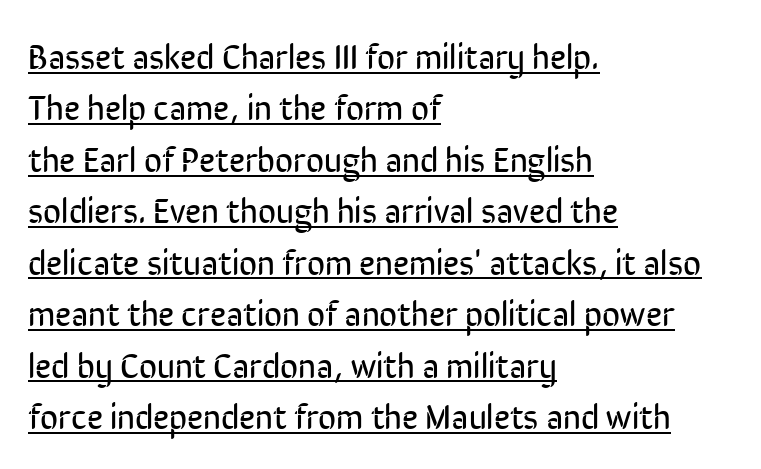
The image shows 35 px regular-weight, condensed sans-serif type, upright; set left-aligned, normal line spacing (1.47x), normal letter spacing, underlined; low stroke contrast and a medium x-height.
